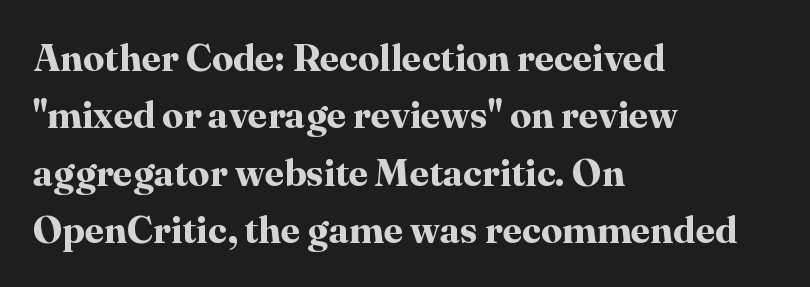
{"serif": "yes", "italic": "no", "bold": "yes", "weight": "bold", "width": "normal", "stroke_contrast": "high", "x_height": "medium", "monospaced": "no", "underline": "no", "align": "left", "line_spacing": "normal", "line_spacing_ratio": 1.51, "letter_spacing": "normal", "letter_spacing_em": 0.0, "glyph_px": 38}
